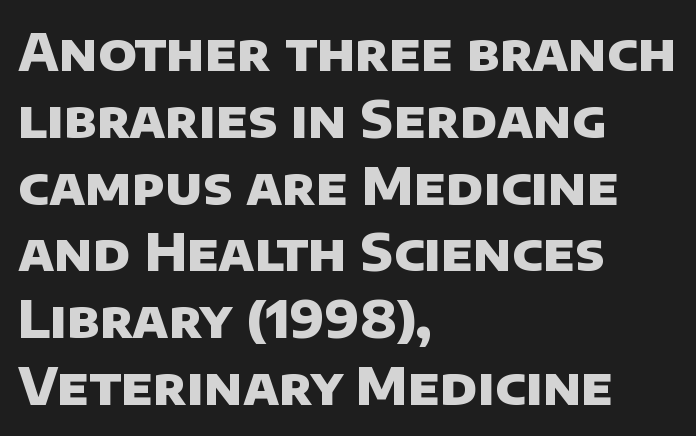
The image shows 51 px heavy sans-serif type; set left-aligned, normal line spacing (1.31x), normal letter spacing, not underlined; low stroke contrast and a large x-height.
